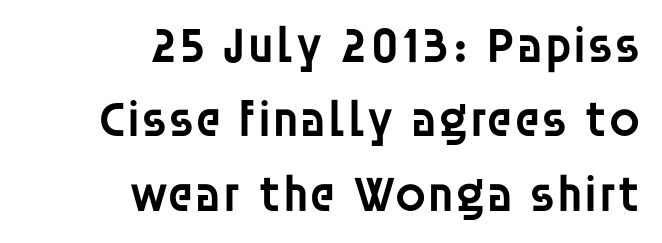
The image shows 51 px semibold sans-serif type, upright; set right-aligned, normal line spacing (1.46x), normal letter spacing, not underlined; low stroke contrast and a large x-height.
